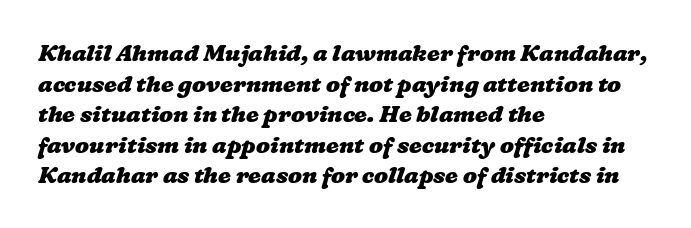
The image shows 23 px bold type; set left-aligned, normal line spacing (1.33x), normal letter spacing, not underlined.
